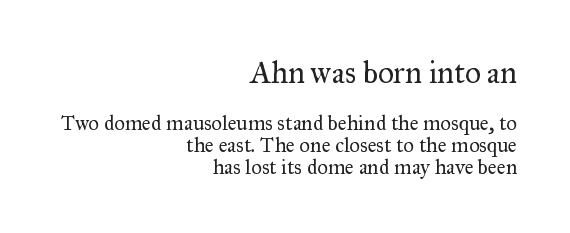
{"serif": "yes", "italic": "no", "bold": "no", "weight": "regular", "width": "normal", "stroke_contrast": "medium", "x_height": "small", "monospaced": "no", "underline": "no", "align": "right", "line_spacing": "tight", "line_spacing_ratio": 1.04, "letter_spacing": "normal", "letter_spacing_em": 0.0, "larger_block": "first", "size_ratio": 1.48, "glyph_px": 31}
